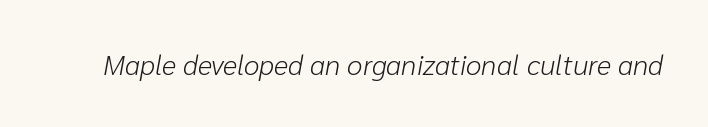
{"italic": "yes", "lean": "right", "slant_degrees": 10, "bold": "no", "weight": "light", "width": "normal", "stroke_contrast": "low", "x_height": "medium", "monospaced": "no", "underline": "no", "letter_spacing": "normal", "letter_spacing_em": 0.0, "glyph_px": 28}
